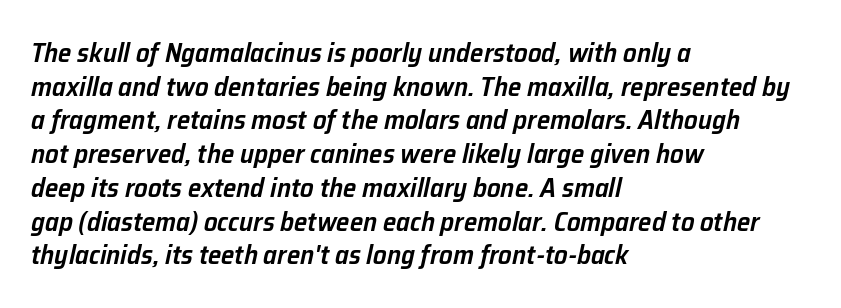
Its strokes are somewhat broadened, the hallmark of semibold type. Reading down the column, the eye jumps a familiar distance to each next line. Every character sits at an angle, as italics do. Descenders hang freely into open space.
